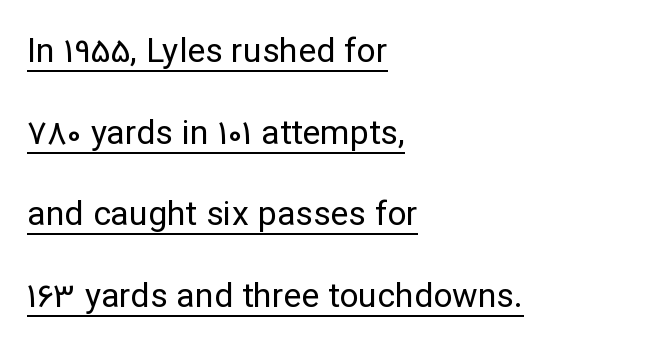
Q: Is the text bold? A: No.
Q: Is the text italic (slanted)? A: No, it is upright.
Q: Is the typeface a serif or a sans-serif typeface? A: Sans-serif.
Q: Is the text underlined? A: Yes.
Q: How is the paragraph aligned? A: Left-aligned.
Q: Is the spacing between letters normal or unusually wide? A: Normal.
Q: Is the spacing between lines tight, normal or loose? A: Loose.
Q: Width (condensed, normal, or wide)? A: Normal.
Q: Stroke contrast? A: Low.
Q: x-height? A: Medium.
Q: Monospaced? A: No.
